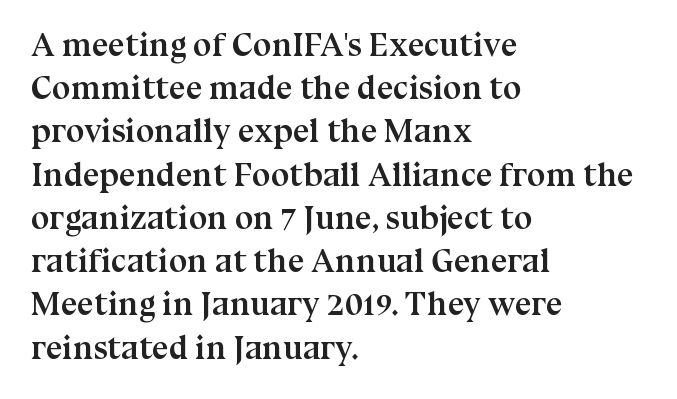
The letterforms sit shoulder to shoulder at normal distance. Check under the words: just untouched page. Note the varied advance widths — an 'i' is clearly narrower than an 'm'. Notice how descenders clear the ascenders below comfortably — that's standard leading. Caption: bold face, heavy strokes. Is the block centered? No — it sits flush against the left margin.
